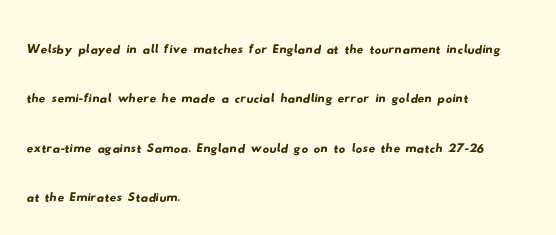
Rule under the text: the space is simply empty. This rendering leaves character spacing at its baseline value. The face used here is proportionally spaced, like ordinary book or web type. Check where the strokes stop: nothing finishes them off — pure sans. Each line starts at the same left margin while the right side varies. Leading matches the norm, producing a regular column.
